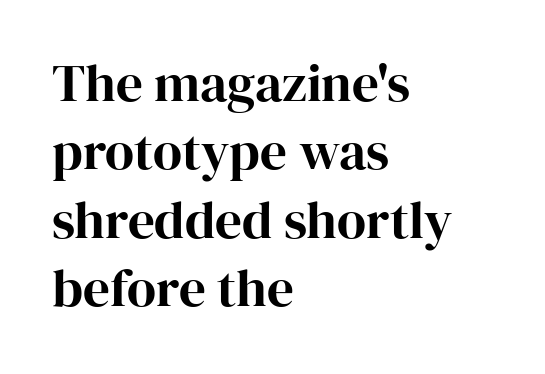
The image shows 53 px serif type, upright; set left-aligned, normal line spacing (1.29x), normal letter spacing, not underlined; high stroke contrast and a medium x-height.
